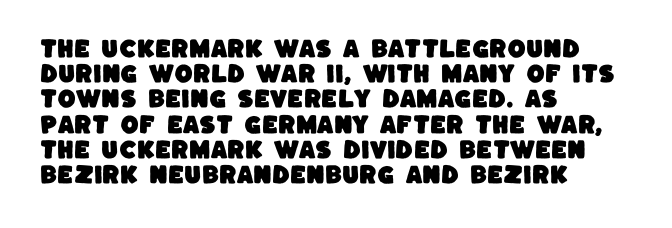
The image shows 21 px text type; set left-aligned, line spacing 1.2x, normal letter spacing, not underlined.
